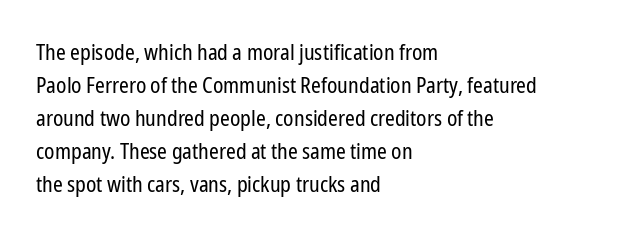
Q: Is the text bold? A: No.
Q: Is the text italic (slanted)? A: No, it is upright.
Q: Is the text underlined? A: No.
Q: How is the paragraph aligned? A: Left-aligned.
Q: Is the spacing between letters normal or unusually wide? A: Normal.
Q: Is the spacing between lines tight, normal or loose? A: Normal.
